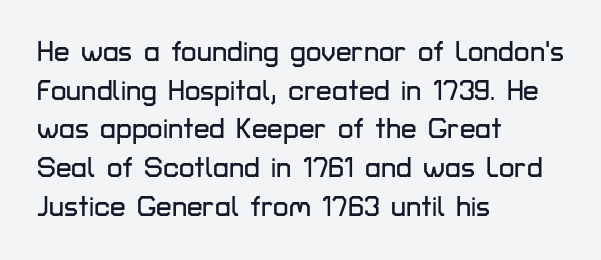
The image shows 28 px sans-serif type, upright; set left-aligned, normal line spacing (1.38x), normal letter spacing, not underlined; low stroke contrast and a medium x-height.
